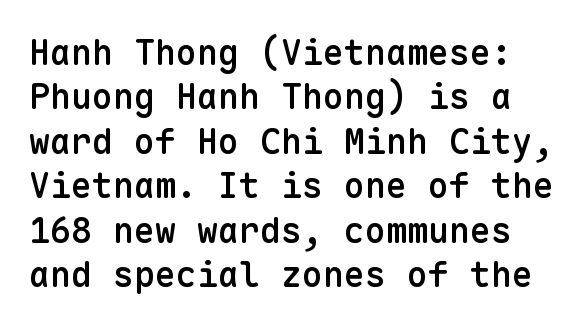
{"serif": "no", "italic": "no", "bold": "semi", "weight": "semibold", "width": "normal", "stroke_contrast": "low", "x_height": "medium", "monospaced": "yes", "underline": "no", "line_spacing": "normal", "line_spacing_ratio": 1.27, "letter_spacing": "normal", "letter_spacing_em": 0.0, "glyph_px": 35}
